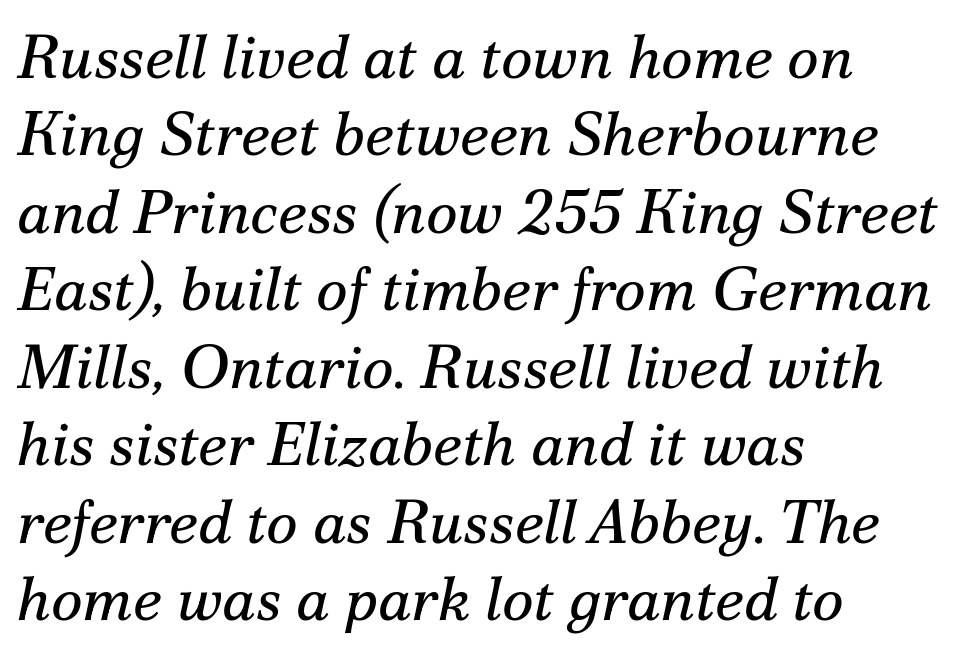
Q: Is the text bold? A: No.
Q: Is the text italic (slanted)? A: Yes, it leans right by about 12 degrees.
Q: Is the typeface a serif or a sans-serif typeface? A: Serif.
Q: Is the text underlined? A: No.
Q: How is the paragraph aligned? A: Left-aligned.
Q: Is the spacing between letters normal or unusually wide? A: Normal.
Q: Is the spacing between lines tight, normal or loose? A: Normal.
Q: Width (condensed, normal, or wide)? A: Normal.
Q: Stroke contrast? A: Medium.
Q: x-height? A: Small.
Q: Monospaced? A: No.
